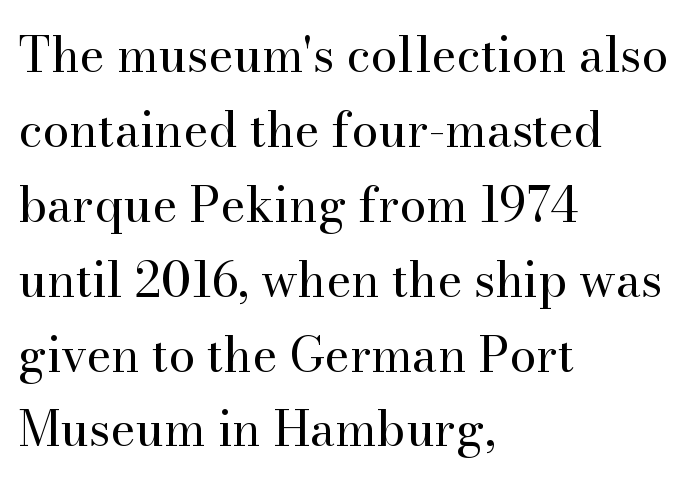
If you measured baseline to baseline, you'd find a middling distance. A typesetter would label this face a serif. Unbolded letterforms with no extra heft. Only glyphs here, with clear space below each row. Look at the tracking — it's just the regular setting, nothing added. A typesetter would call this proportional, since set widths differ per character.
